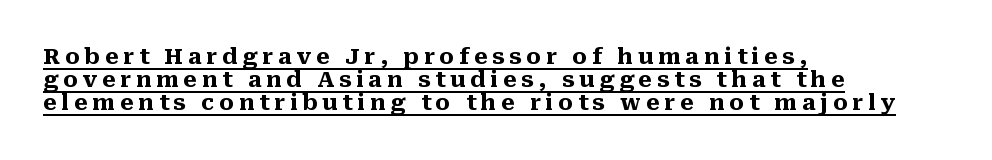
{"italic": "no", "bold": "yes", "underline": "yes", "align": "left", "line_spacing": "tight", "line_spacing_ratio": 1.05, "letter_spacing": "wide", "letter_spacing_em": 0.22, "glyph_px": 22}
